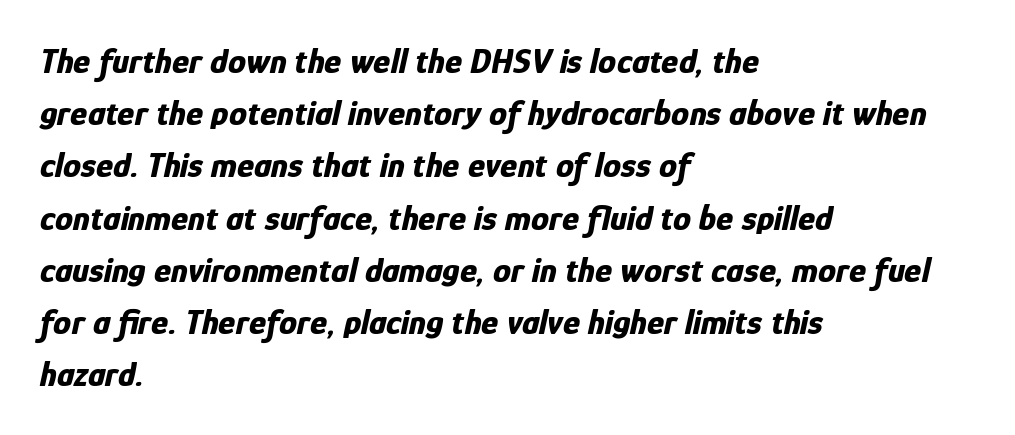
The image shows 36 px bold, condensed type, italic (leaning right); set left-aligned, normal line spacing (1.45x), normal letter spacing, not underlined; low stroke contrast and a medium x-height.
